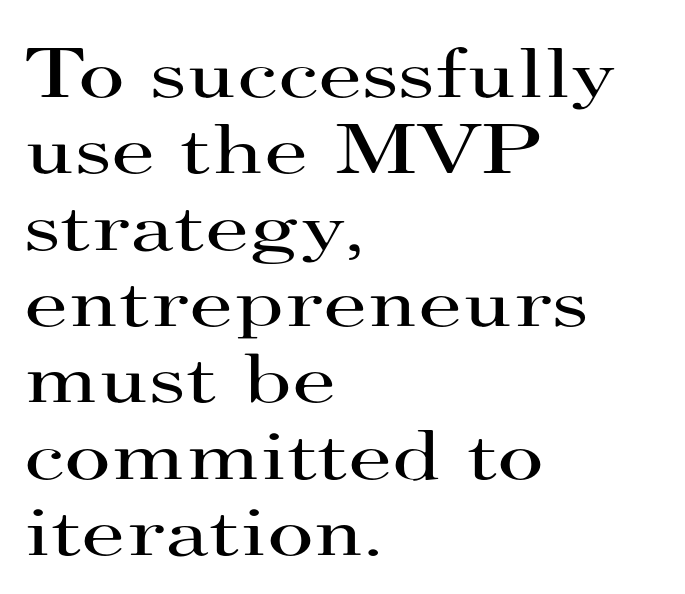
{"serif": "yes", "italic": "no", "bold": "no", "weight": "regular", "width": "wide", "stroke_contrast": "high", "x_height": "small", "monospaced": "no", "underline": "no", "align": "left", "line_spacing": "tight", "line_spacing_ratio": 1.06, "letter_spacing": "normal", "letter_spacing_em": 0.0, "glyph_px": 72}
